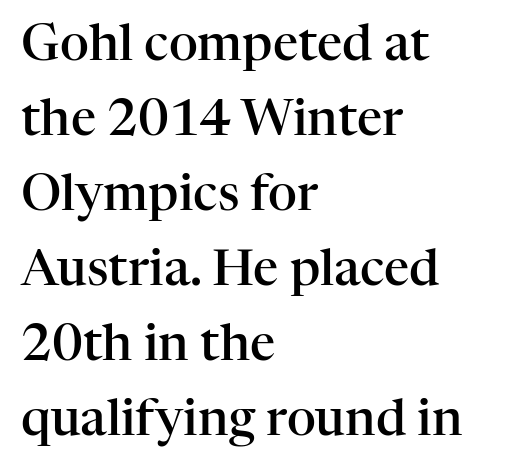
The image shows 50 px semibold serif type, upright; set left-aligned, normal line spacing (1.5x), normal letter spacing, not underlined; high stroke contrast and a medium x-height.
